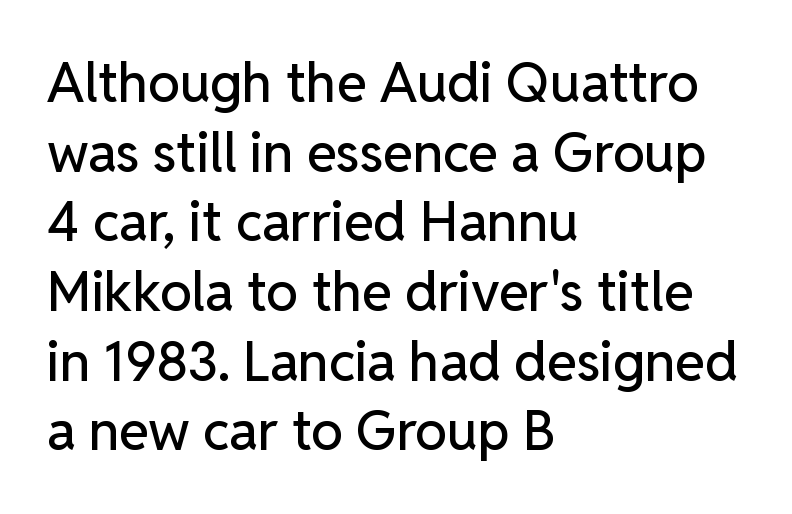
{"serif": "no", "italic": "no", "width": "normal", "stroke_contrast": "low", "x_height": "medium", "monospaced": "no", "underline": "no", "align": "left", "line_spacing": "normal", "line_spacing_ratio": 1.29, "letter_spacing": "normal", "letter_spacing_em": 0.0, "glyph_px": 54}
